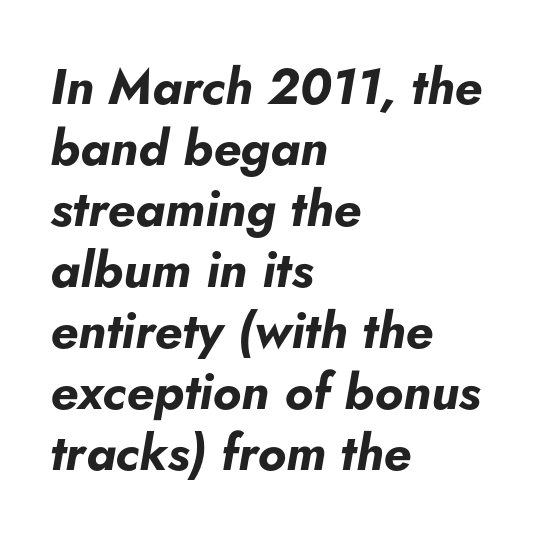
{"italic": "yes", "lean": "right", "slant_degrees": 5, "bold": "yes", "weight": "bold", "width": "normal", "stroke_contrast": "low", "x_height": "small", "monospaced": "no", "underline": "no", "align": "left", "line_spacing_ratio": 1.22, "letter_spacing": "normal", "letter_spacing_em": 0.0, "glyph_px": 50}
